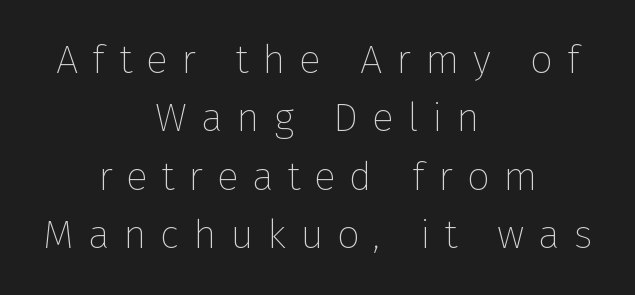
{"serif": "no", "italic": "no", "bold": "no", "weight": "thin", "width": "normal", "stroke_contrast": "low", "x_height": "medium", "monospaced": "no", "underline": "no", "align": "center", "line_spacing": "normal", "line_spacing_ratio": 1.46, "letter_spacing": "wide", "letter_spacing_em": 0.35, "glyph_px": 40}
